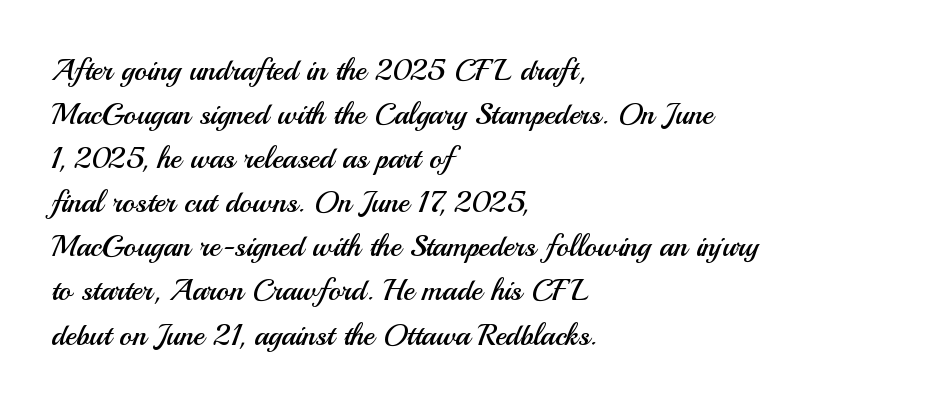
{"serif": "no", "bold": "no", "weight": "regular", "width": "normal", "stroke_contrast": "medium", "x_height": "small", "monospaced": "no", "underline": "no", "align": "left", "line_spacing": "normal", "line_spacing_ratio": 1.47, "letter_spacing": "normal", "letter_spacing_em": 0.0, "glyph_px": 30}
